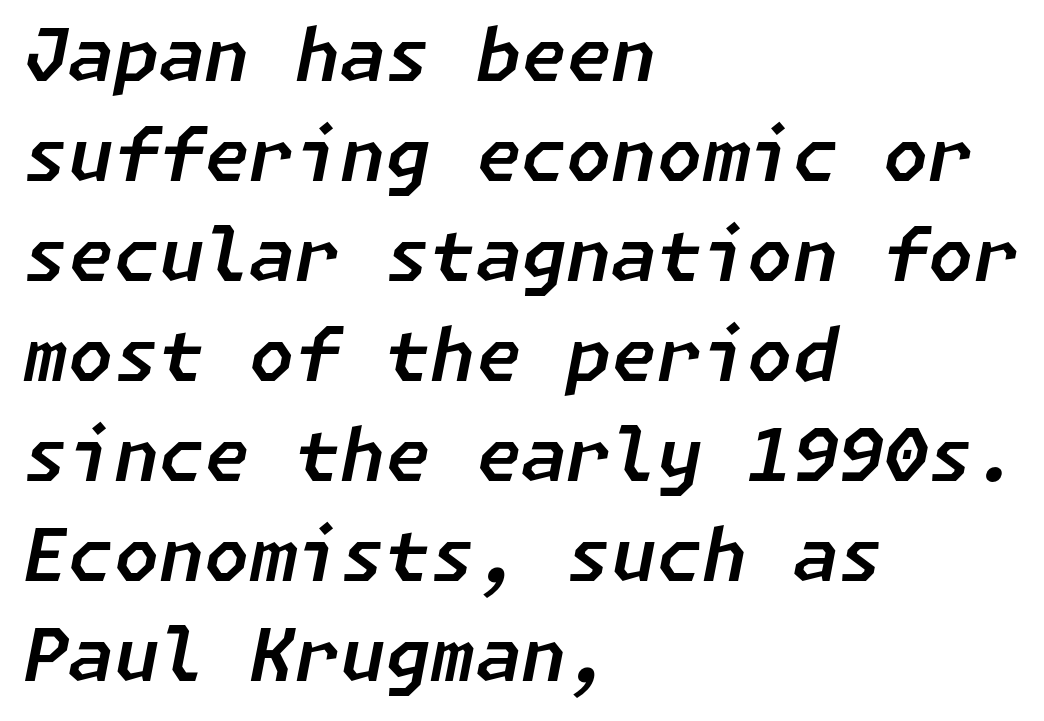
Q: Is the text italic (slanted)? A: Yes, it leans right by about 11 degrees.
Q: Is the text underlined? A: No.
Q: How is the paragraph aligned? A: Left-aligned.
Q: Is the spacing between letters normal or unusually wide? A: Normal.
Q: Is the spacing between lines tight, normal or loose? A: Normal.
Q: Width (condensed, normal, or wide)? A: Normal.
Q: Stroke contrast? A: Low.
Q: x-height? A: Medium.
